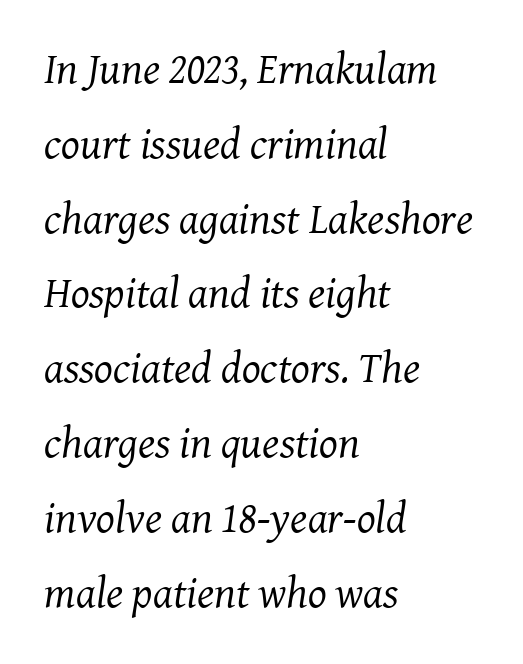
{"serif": "yes", "italic": "yes", "lean": "right", "slant_degrees": 8, "bold": "no", "weight": "regular", "width": "normal", "stroke_contrast": "medium", "x_height": "medium", "monospaced": "no", "underline": "no", "align": "left", "line_spacing": "normal", "line_spacing_ratio": 1.7, "letter_spacing": "normal", "letter_spacing_em": 0.0, "glyph_px": 44}
